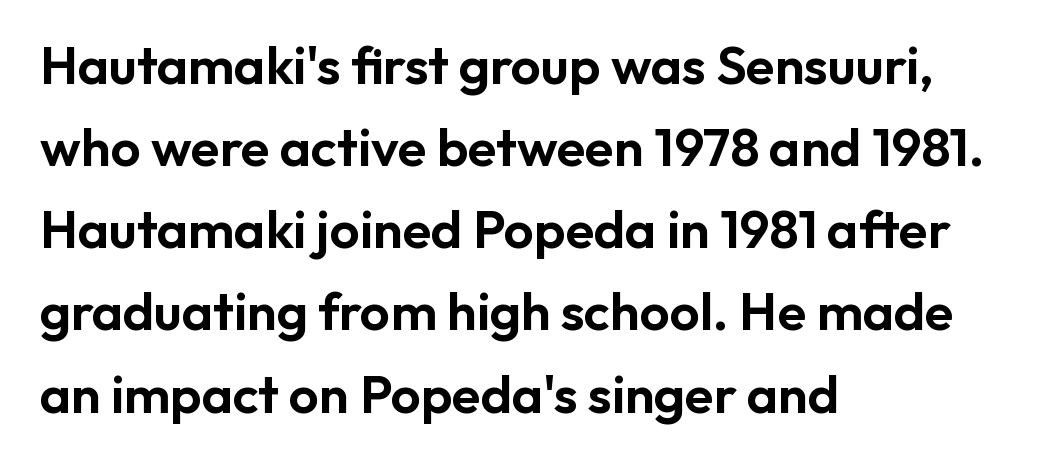
Q: Is the text italic (slanted)? A: No, it is upright.
Q: Is the typeface a serif or a sans-serif typeface? A: Sans-serif.
Q: Is the text underlined? A: No.
Q: How is the paragraph aligned? A: Left-aligned.
Q: Is the spacing between letters normal or unusually wide? A: Normal.
Q: Is the spacing between lines tight, normal or loose? A: Normal.
Q: Width (condensed, normal, or wide)? A: Normal.
Q: Stroke contrast? A: Low.
Q: x-height? A: Medium.
Q: Monospaced? A: No.
